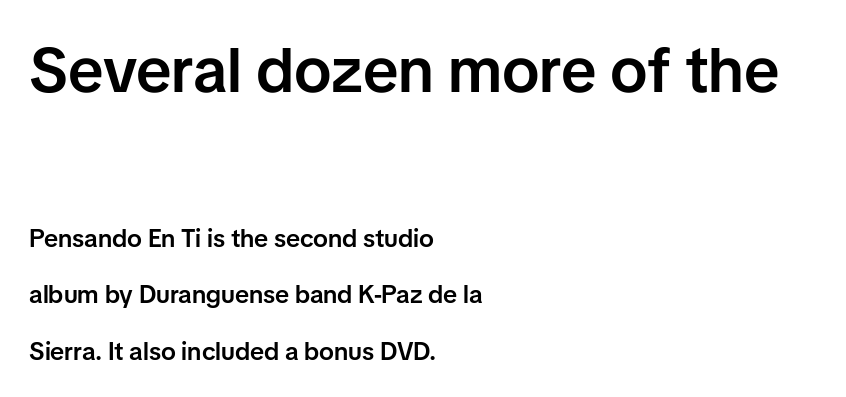
Q: Is the text bold? A: Semi-bold.
Q: Is the text italic (slanted)? A: No, it is upright.
Q: Is the typeface a serif or a sans-serif typeface? A: Sans-serif.
Q: Is the text underlined? A: No.
Q: How is the paragraph aligned? A: Left-aligned.
Q: Is the spacing between letters normal or unusually wide? A: Normal.
Q: Is the spacing between lines tight, normal or loose? A: Loose.
Q: Which block of text is set in a larger size, the first (top) or the second (bottom)? A: The first (top) one.
Q: Width (condensed, normal, or wide)? A: Normal.
Q: Stroke contrast? A: Low.
Q: x-height? A: Medium.
Q: Monospaced? A: No.
